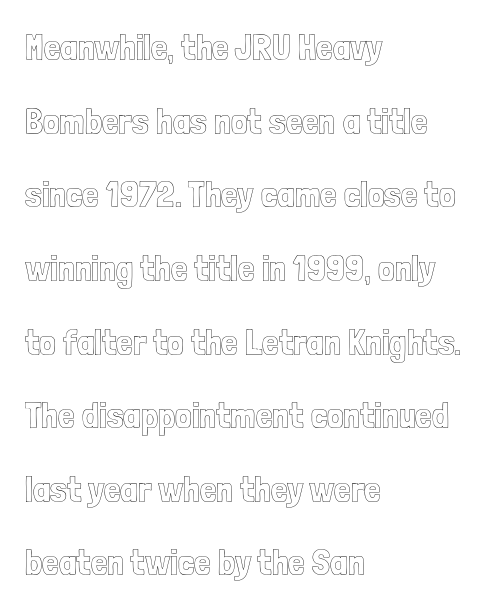
Q: Is the text italic (slanted)? A: No, it is upright.
Q: Is the text underlined? A: No.
Q: How is the paragraph aligned? A: Left-aligned.
Q: Is the spacing between letters normal or unusually wide? A: Normal.
Q: Is the spacing between lines tight, normal or loose? A: Loose.
Q: Width (condensed, normal, or wide)? A: Condensed.
Q: x-height? A: Medium.
Q: Monospaced? A: No.
